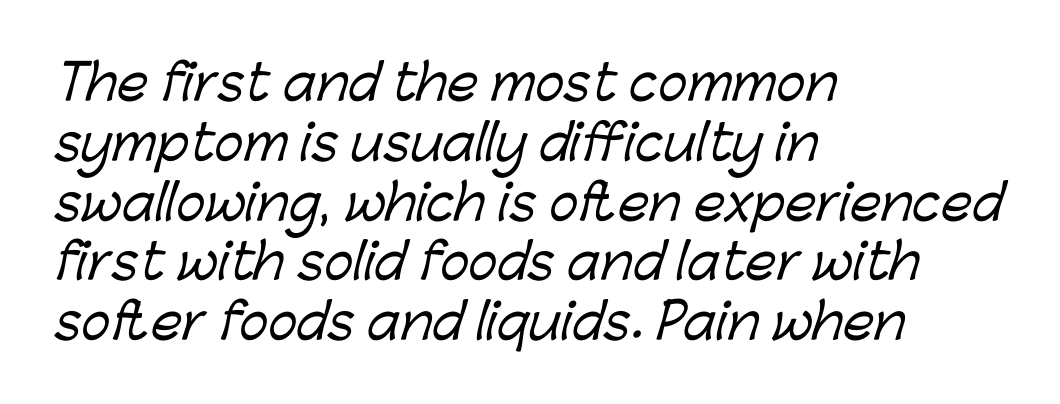
The image shows 49 px sans-serif type; set left-aligned, line spacing 1.22x, normal letter spacing, not underlined; low stroke contrast and a medium x-height.
